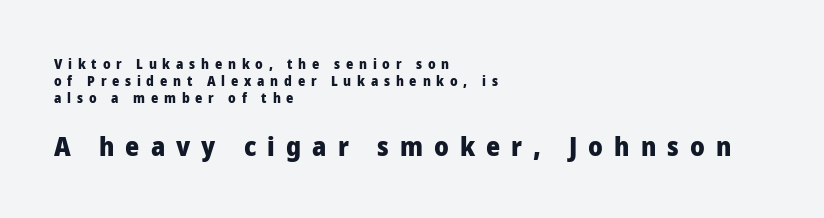
The image shows 27 px bold type, upright; set left-aligned, line spacing 1.22x, unusually wide letter spacing (+0.41 em), not underlined; the second (bottom) block is 1.93x larger.
